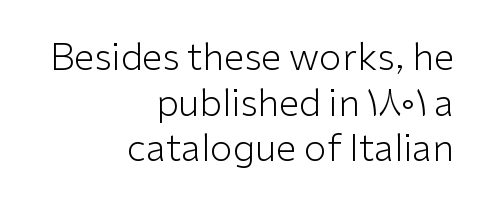
The image shows 37 px light sans-serif type, upright; set right-aligned, line spacing 1.23x, normal letter spacing, not underlined; low stroke contrast and a medium x-height.
